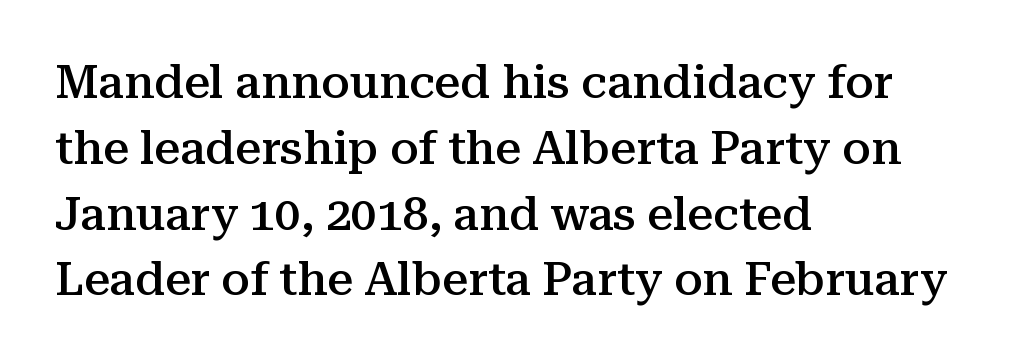
This is the regular roman posture of the typeface. The rendering uses a moderate line-height, typical for paragraphs. Look at the tracking — it's just the regular setting, nothing added. Firm but not heavy-handed strokes: this text is semibold.
